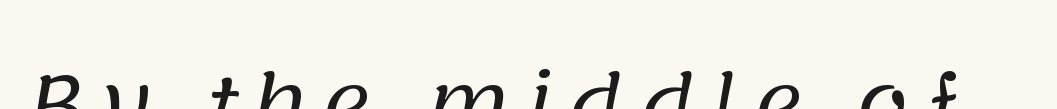
The cut favours lightness, reaching ordinary text weight at its darkest. Is this a fixed-width face? No — the glyphs have proportional, varying widths. Type without underlining. What kind of face is this? One without serifs — a sans.
